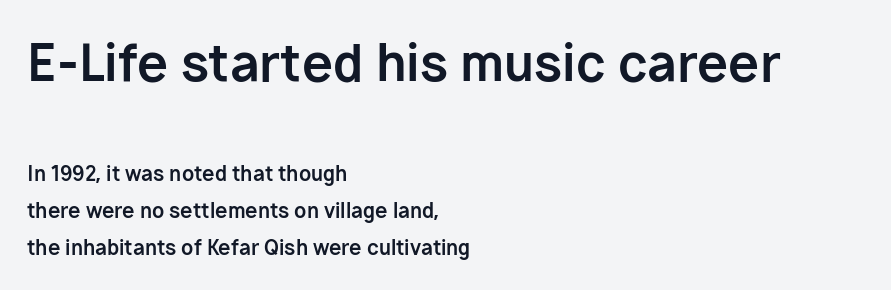
Q: Is the text bold? A: Yes.
Q: Is the text italic (slanted)? A: No, it is upright.
Q: Is the typeface a serif or a sans-serif typeface? A: Sans-serif.
Q: Is the text underlined? A: No.
Q: How is the paragraph aligned? A: Left-aligned.
Q: Is the spacing between letters normal or unusually wide? A: Normal.
Q: Which block of text is set in a larger size, the first (top) or the second (bottom)? A: The first (top) one.
Q: Width (condensed, normal, or wide)? A: Normal.
Q: Stroke contrast? A: Low.
Q: x-height? A: Medium.
Q: Monospaced? A: No.
